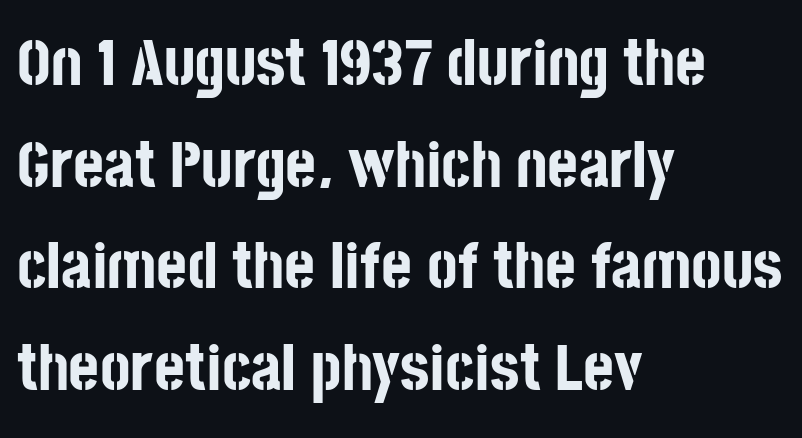
Q: Is the text bold? A: Yes.
Q: Is the text italic (slanted)? A: No, it is upright.
Q: Is the typeface a serif or a sans-serif typeface? A: Sans-serif.
Q: Is the text underlined? A: No.
Q: How is the paragraph aligned? A: Left-aligned.
Q: Is the spacing between letters normal or unusually wide? A: Normal.
Q: Is the spacing between lines tight, normal or loose? A: Normal.
Q: Width (condensed, normal, or wide)? A: Condensed.
Q: Stroke contrast? A: Low.
Q: x-height? A: Large.
Q: Monospaced? A: No.
